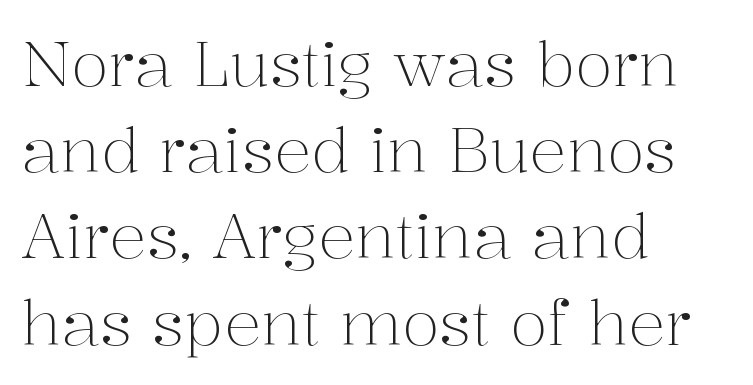
The image shows 62 px light serif type, upright; set left-aligned, normal line spacing (1.39x), normal letter spacing, not underlined; medium stroke contrast and a medium x-height.
